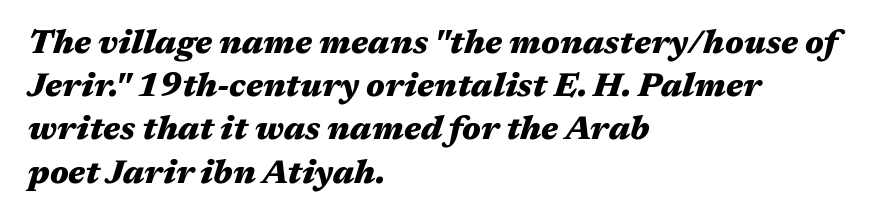
The image shows 33 px heavy, wide type, italic (leaning right); set left-aligned, normal line spacing (1.31x), normal letter spacing, not underlined; medium stroke contrast and a medium x-height.
